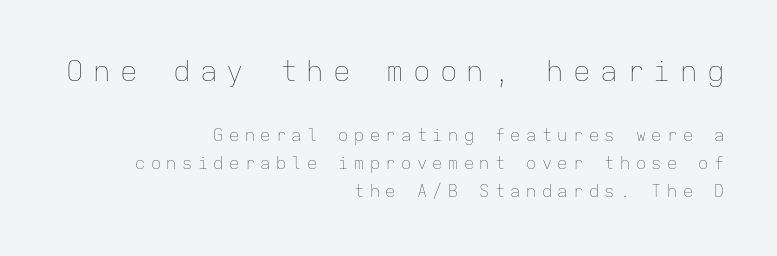
The image shows 29 px thin type, upright, monospaced; set right-aligned, normal line spacing (1.65x), unusually wide letter spacing (+0.32 em), not underlined; the first (top) block is 1.71x larger; low stroke contrast and a medium x-height.
